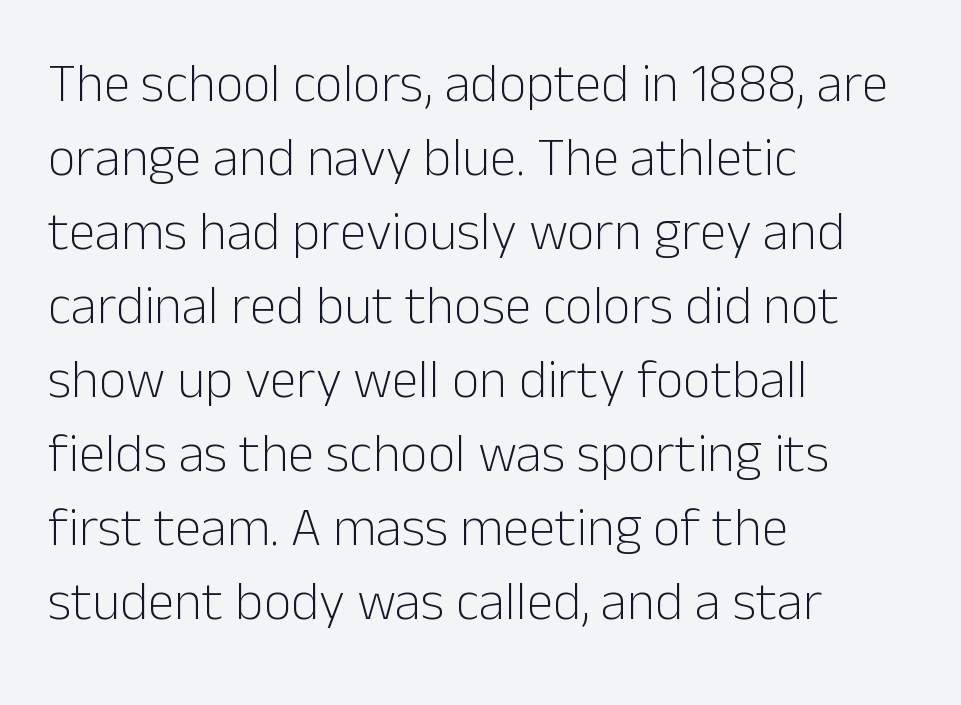
This rendering leaves character spacing at its baseline value. Weight: not bold — regular or lighter. Which margin do the lines hug? The left one — the right edge is uneven. The letters stand straight up with perfectly vertical stems. Quick note: interline space is typical.
